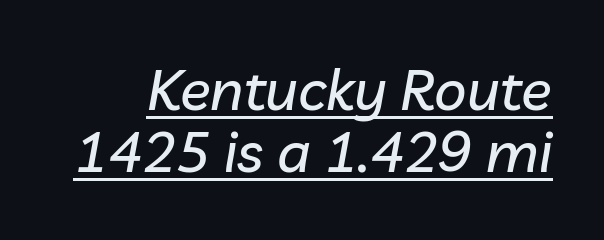
{"italic": "yes", "lean": "right", "slant_degrees": 10, "width": "normal", "stroke_contrast": "low", "x_height": "medium", "monospaced": "no", "underline": "yes", "line_spacing": "tight", "line_spacing_ratio": 1.09, "letter_spacing": "normal", "letter_spacing_em": 0.0, "glyph_px": 57}
